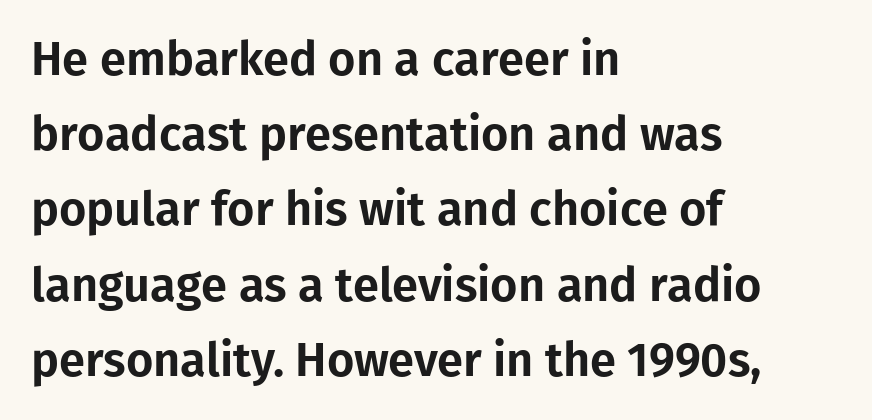
{"serif": "no", "italic": "no", "width": "normal", "stroke_contrast": "low", "x_height": "medium", "monospaced": "no", "underline": "no", "align": "left", "line_spacing": "normal", "line_spacing_ratio": 1.6, "letter_spacing": "normal", "letter_spacing_em": 0.0, "glyph_px": 47}
